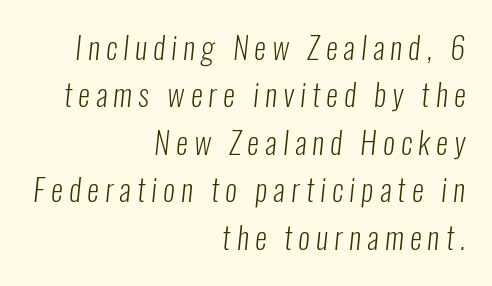
Q: Is the text bold? A: No.
Q: Is the typeface a serif or a sans-serif typeface? A: Sans-serif.
Q: Is the text underlined? A: No.
Q: How is the paragraph aligned? A: Right-aligned.
Q: Is the spacing between letters normal or unusually wide? A: Unusually wide.
Q: Is the spacing between lines tight, normal or loose? A: Normal.
Q: Width (condensed, normal, or wide)? A: Condensed.
Q: Stroke contrast? A: Low.
Q: x-height? A: Medium.
Q: Monospaced? A: No.
